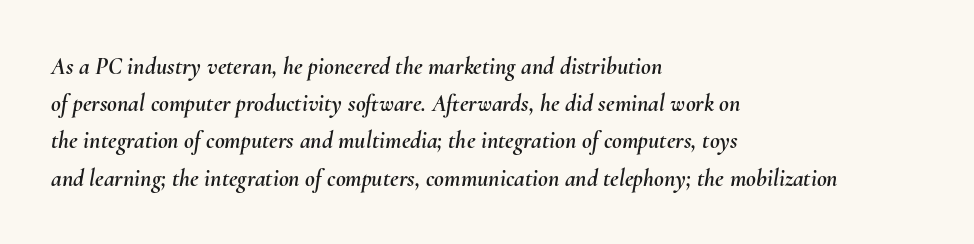
The image shows 24 px text type, italic (leaning right); set left-aligned, normal line spacing (1.55x), normal letter spacing, not underlined.
